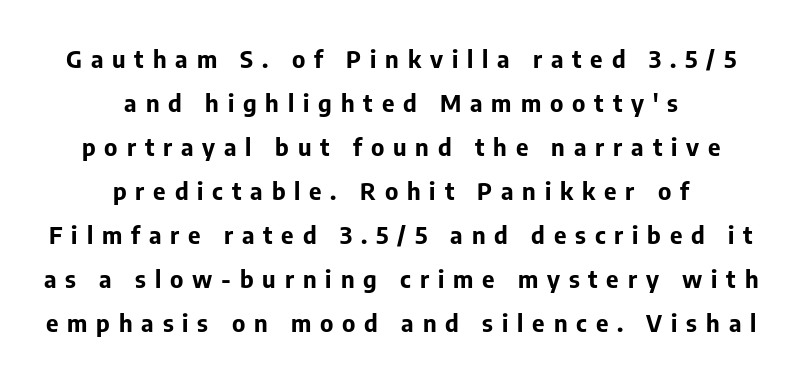
In terms of posture, this sample is upright. Observe the wide spacing: letters keep a clear distance from each other. The area under the type is left untouched. Every letter is thick-stroked: bold, no question. Is the block centered? Yes — each line is placed symmetrically about the middle.
